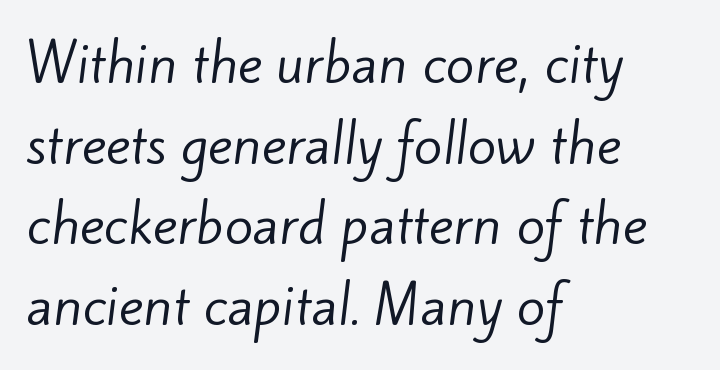
The rendering uses natural spacing where letterforms have individual widths. What stands out about the letter spacing? Nothing — it is the standard amount. The rows are spaced the way most documents space them. Line starts are locked; line ends wander. A bare baseline throughout the passage.
